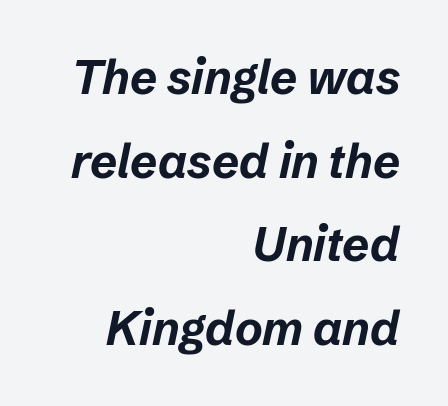
The image shows 47 px bold type, italic (leaning right); set right-aligned, line spacing 1.78x, normal letter spacing, not underlined; low stroke contrast and a medium x-height.
